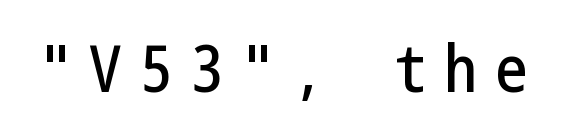
Q: Is the text italic (slanted)? A: No, it is upright.
Q: Is the typeface a serif or a sans-serif typeface? A: Sans-serif.
Q: Is the text underlined? A: No.
Q: Is the spacing between letters normal or unusually wide? A: Unusually wide.
Q: Width (condensed, normal, or wide)? A: Condensed.
Q: Stroke contrast? A: Low.
Q: x-height? A: Medium.
